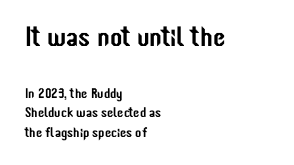
{"serif": "no", "italic": "no", "width": "condensed", "stroke_contrast": "low", "x_height": "medium", "monospaced": "no", "underline": "no", "align": "left", "line_spacing": "normal", "line_spacing_ratio": 1.4, "letter_spacing": "normal", "letter_spacing_em": 0.0, "larger_block": "first", "size_ratio": 2.0, "glyph_px": 28}
